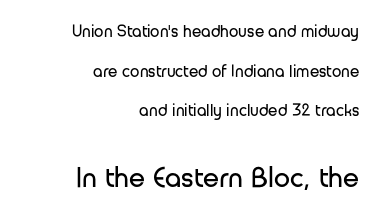
The face looks like a standard text weight, possibly lighter. The font family rendered here belongs to the sans-serif group. Proportional: the letters do not fall into vertical columns. Just letters on the line, the space beneath them empty. This is the regular roman posture of the typeface. Leading: increased.
